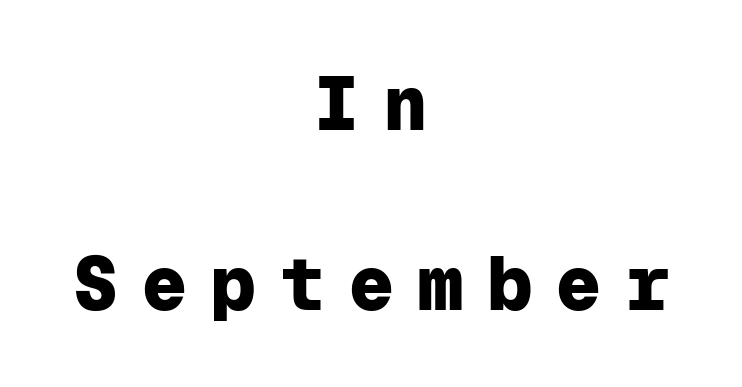
{"serif": "no", "italic": "no", "bold": "yes", "weight": "heavy", "width": "normal", "stroke_contrast": "low", "x_height": "medium", "monospaced": "yes", "underline": "no", "align": "center", "line_spacing": "loose", "line_spacing_ratio": 2.4, "letter_spacing": "wide", "letter_spacing_em": 0.32, "glyph_px": 75}
